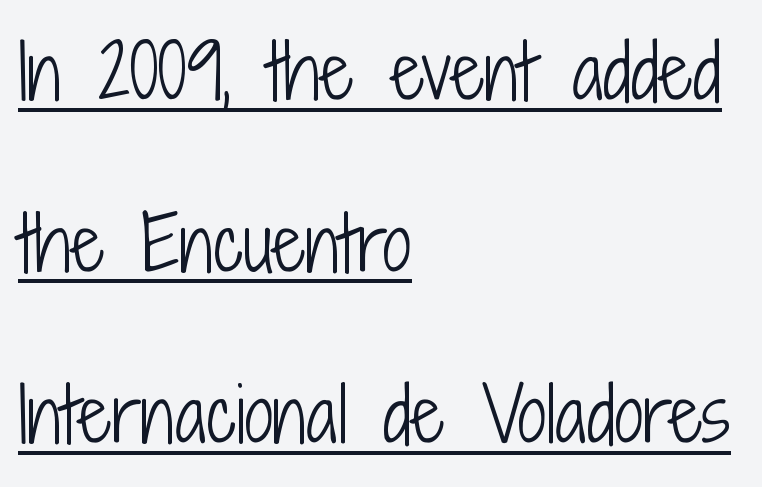
Q: Is the text bold? A: No.
Q: Is the text italic (slanted)? A: No, it is upright.
Q: Is the typeface a serif or a sans-serif typeface? A: Sans-serif.
Q: Is the text underlined? A: Yes.
Q: How is the paragraph aligned? A: Left-aligned.
Q: Is the spacing between letters normal or unusually wide? A: Normal.
Q: Is the spacing between lines tight, normal or loose? A: Loose.
Q: Width (condensed, normal, or wide)? A: Condensed.
Q: Stroke contrast? A: Low.
Q: x-height? A: Medium.
Q: Monospaced? A: No.
